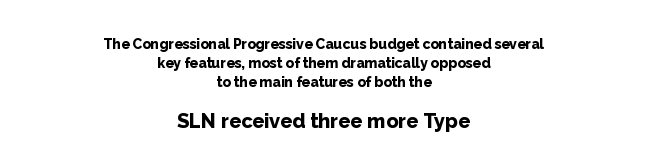
The image shows 20 px bold type, upright; set centered, normal line spacing (1.37x), normal letter spacing, not underlined; the second (bottom) block is 1.43x larger.
